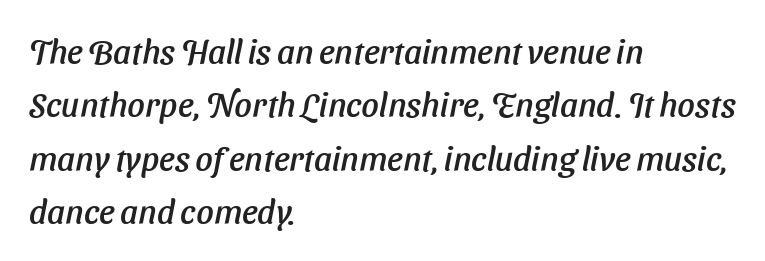
{"width": "normal", "stroke_contrast": "low", "x_height": "medium", "monospaced": "no", "underline": "no", "align": "left", "line_spacing": "normal", "line_spacing_ratio": 1.57, "letter_spacing": "normal", "letter_spacing_em": 0.0, "glyph_px": 34}
